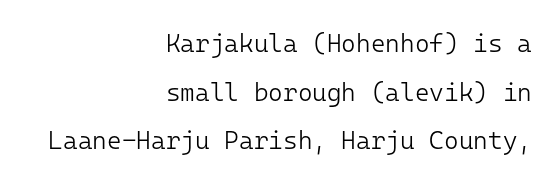
The image shows 25 px text type, upright; set right-aligned, loose line spacing (1.95x), normal letter spacing, not underlined.
